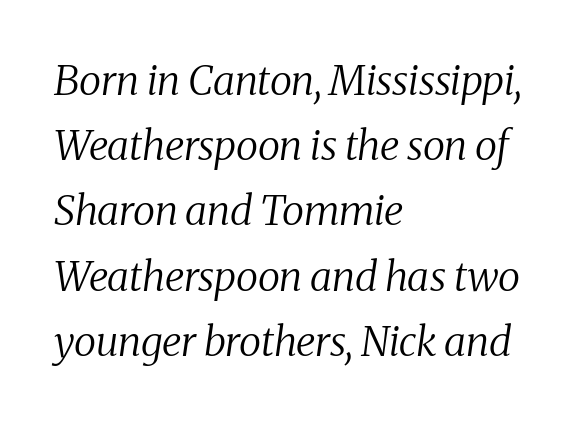
The image shows 41 px regular-weight serif type, italic (leaning right); set left-aligned, normal line spacing (1.59x), normal letter spacing, not underlined; medium stroke contrast and a medium x-height.
